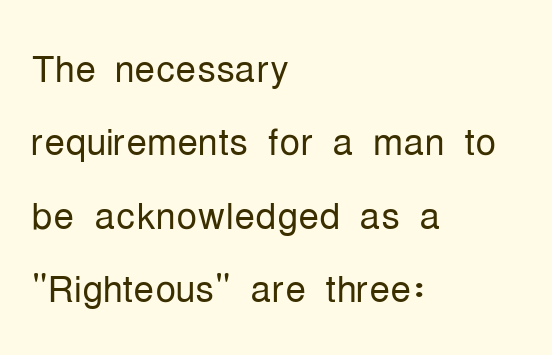
{"serif": "no", "italic": "no", "bold": "no", "weight": "light", "width": "condensed", "stroke_contrast": "low", "x_height": "medium", "monospaced": "no", "underline": "no", "align": "left", "line_spacing": "normal", "line_spacing_ratio": 1.41, "letter_spacing": "normal", "letter_spacing_em": 0.0, "glyph_px": 52}
